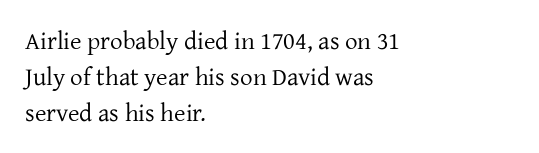
The rendering anchors every line to the left-hand side. Words appear dense and cohesive because spacing is normal. Does the leading feel generous? No, just average. A quiet, ordinary-to-light weight characterises the typeface.
